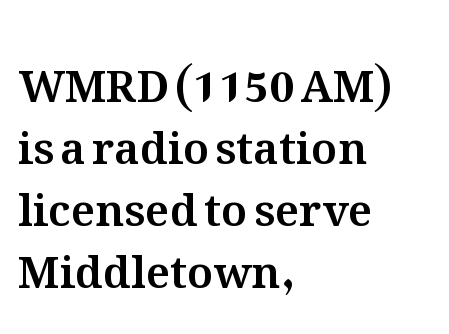
Q: Is the text italic (slanted)? A: No, it is upright.
Q: Is the text underlined? A: No.
Q: How is the paragraph aligned? A: Left-aligned.
Q: Is the spacing between letters normal or unusually wide? A: Normal.
Q: Is the spacing between lines tight, normal or loose? A: Normal.
Q: Width (condensed, normal, or wide)? A: Normal.
Q: Stroke contrast? A: Medium.
Q: x-height? A: Medium.
Q: Monospaced? A: No.
